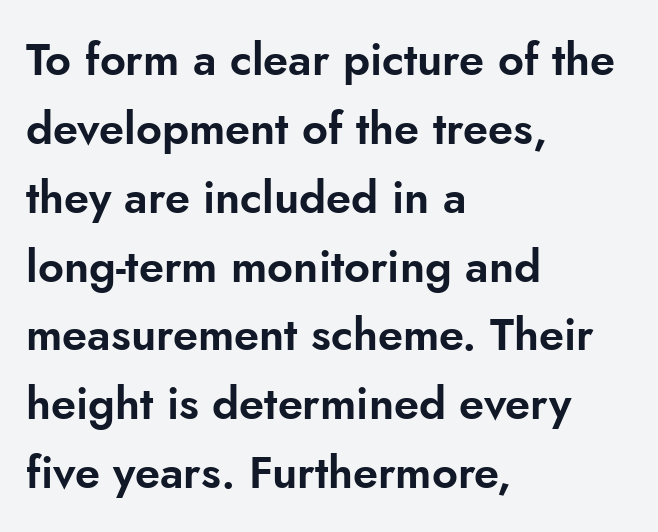
{"serif": "no", "italic": "no", "width": "normal", "stroke_contrast": "low", "x_height": "small", "monospaced": "no", "underline": "no", "align": "left", "line_spacing": "normal", "line_spacing_ratio": 1.53, "letter_spacing": "normal", "letter_spacing_em": 0.0, "glyph_px": 45}
